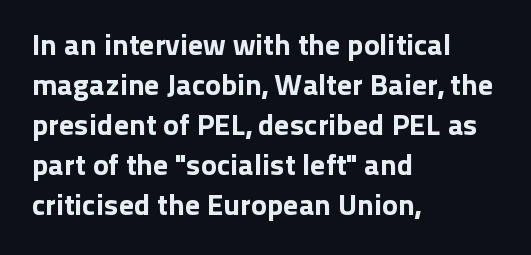
Q: Is the text italic (slanted)? A: No, it is upright.
Q: Is the typeface a serif or a sans-serif typeface? A: Sans-serif.
Q: Is the text underlined? A: No.
Q: How is the paragraph aligned? A: Left-aligned.
Q: Is the spacing between letters normal or unusually wide? A: Normal.
Q: Is the spacing between lines tight, normal or loose? A: Normal.
Q: Width (condensed, normal, or wide)? A: Normal.
Q: Stroke contrast? A: Low.
Q: x-height? A: Medium.
Q: Monospaced? A: No.
